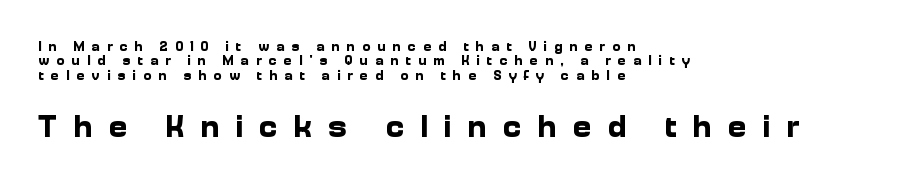
Q: Is the text bold? A: Yes.
Q: Is the text italic (slanted)? A: No, it is upright.
Q: Is the typeface a serif or a sans-serif typeface? A: Sans-serif.
Q: Is the text underlined? A: No.
Q: How is the paragraph aligned? A: Left-aligned.
Q: Is the spacing between letters normal or unusually wide? A: Unusually wide.
Q: Is the spacing between lines tight, normal or loose? A: Tight.
Q: Which block of text is set in a larger size, the first (top) or the second (bottom)? A: The second (bottom) one.
Q: Width (condensed, normal, or wide)? A: Normal.
Q: Stroke contrast? A: Low.
Q: x-height? A: Medium.
Q: Monospaced? A: No.
